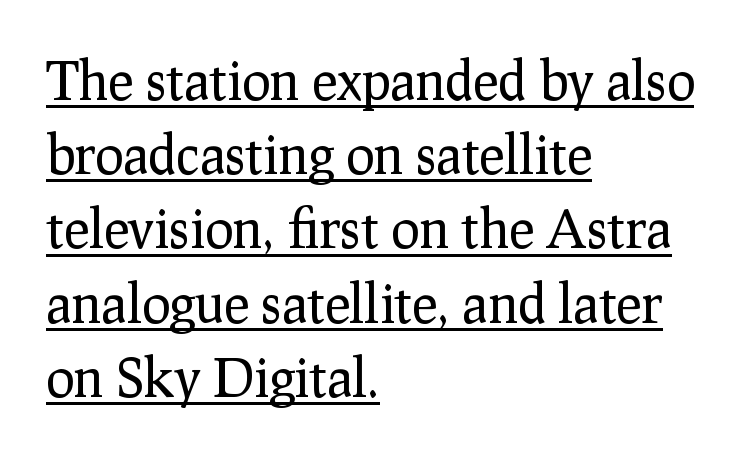
{"serif": "yes", "italic": "no", "bold": "no", "weight": "regular", "width": "normal", "stroke_contrast": "low", "x_height": "medium", "monospaced": "no", "underline": "yes", "align": "left", "line_spacing": "normal", "line_spacing_ratio": 1.4, "letter_spacing": "normal", "letter_spacing_em": 0.0, "glyph_px": 53}
